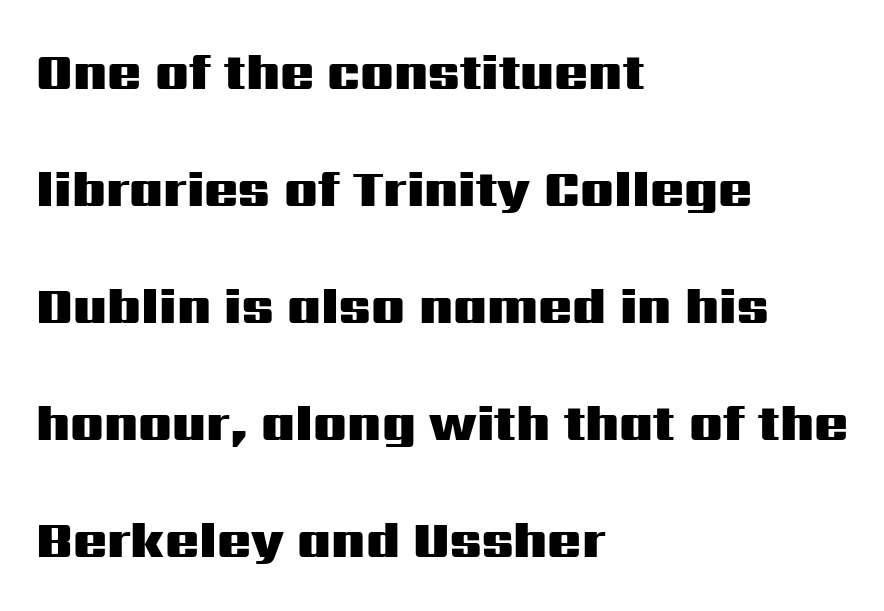
Q: Is the text bold? A: Yes.
Q: Is the text italic (slanted)? A: No, it is upright.
Q: Is the typeface a serif or a sans-serif typeface? A: Sans-serif.
Q: Is the text underlined? A: No.
Q: How is the paragraph aligned? A: Left-aligned.
Q: Is the spacing between letters normal or unusually wide? A: Normal.
Q: Is the spacing between lines tight, normal or loose? A: Loose.
Q: Width (condensed, normal, or wide)? A: Wide.
Q: Stroke contrast? A: Medium.
Q: x-height? A: Medium.
Q: Monospaced? A: No.
